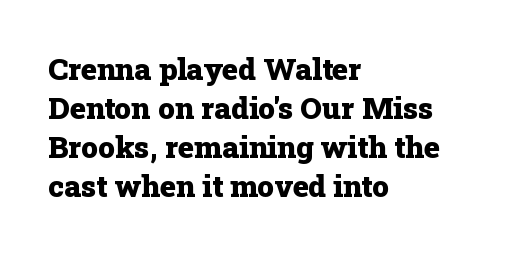
Q: Is the text bold? A: Yes.
Q: Is the text italic (slanted)? A: No, it is upright.
Q: Is the typeface a serif or a sans-serif typeface? A: Serif.
Q: Is the text underlined? A: No.
Q: How is the paragraph aligned? A: Left-aligned.
Q: Is the spacing between letters normal or unusually wide? A: Normal.
Q: Is the spacing between lines tight, normal or loose? A: Normal.
Q: Width (condensed, normal, or wide)? A: Normal.
Q: Stroke contrast? A: Low.
Q: x-height? A: Medium.
Q: Monospaced? A: No.
